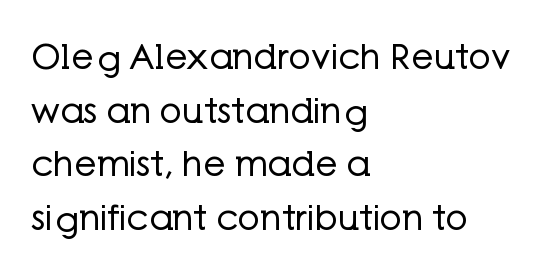
Q: Is the text bold? A: No.
Q: Is the text italic (slanted)? A: No, it is upright.
Q: Is the typeface a serif or a sans-serif typeface? A: Sans-serif.
Q: Is the text underlined? A: No.
Q: How is the paragraph aligned? A: Left-aligned.
Q: Is the spacing between letters normal or unusually wide? A: Normal.
Q: Is the spacing between lines tight, normal or loose? A: Normal.
Q: Width (condensed, normal, or wide)? A: Normal.
Q: Stroke contrast? A: Low.
Q: x-height? A: Medium.
Q: Monospaced? A: No.
